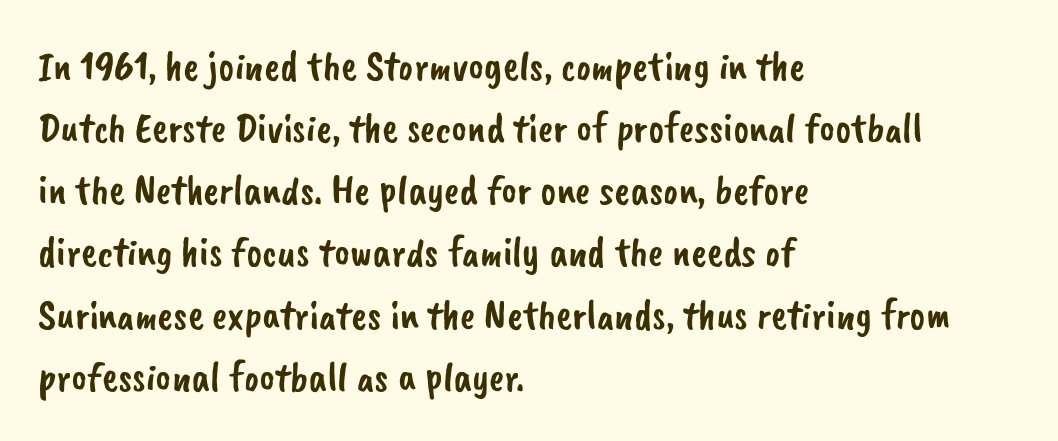
The image shows 42 px sans-serif type; set left-aligned, normal line spacing (1.48x), normal letter spacing, not underlined; low stroke contrast and a small x-height.
